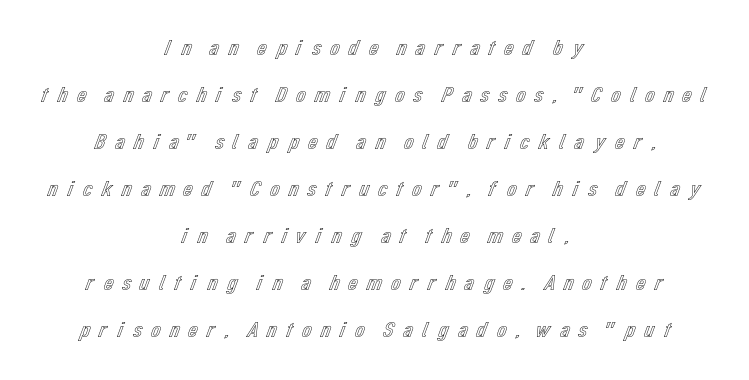
Q: Is the text italic (slanted)? A: Yes.
Q: Is the text underlined? A: No.
Q: How is the paragraph aligned? A: Centered.
Q: Is the spacing between letters normal or unusually wide? A: Unusually wide.
Q: Is the spacing between lines tight, normal or loose? A: Loose.
